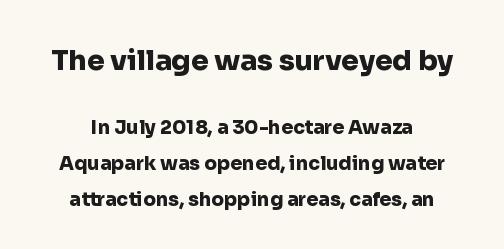
Q: Is the text bold? A: Yes.
Q: Is the text italic (slanted)? A: No, it is upright.
Q: Is the typeface a serif or a sans-serif typeface? A: Sans-serif.
Q: Is the text underlined? A: No.
Q: How is the paragraph aligned? A: Centered.
Q: Is the spacing between letters normal or unusually wide? A: Normal.
Q: Which block of text is set in a larger size, the first (top) or the second (bottom)? A: The first (top) one.
Q: Width (condensed, normal, or wide)? A: Normal.
Q: Stroke contrast? A: Low.
Q: x-height? A: Medium.
Q: Monospaced? A: No.
